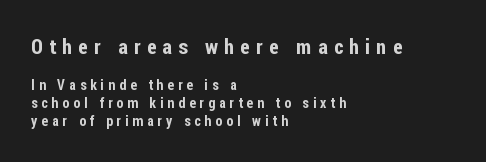
Typeset ragged right — the left edge is the straight one. In terms of letterspacing, this is a distinctly airy, spread setting. One glance says typical: line gaps are just what's usual. Clear beneath every line of the passage. The letters in the upper block stand taller than those in the block below.
